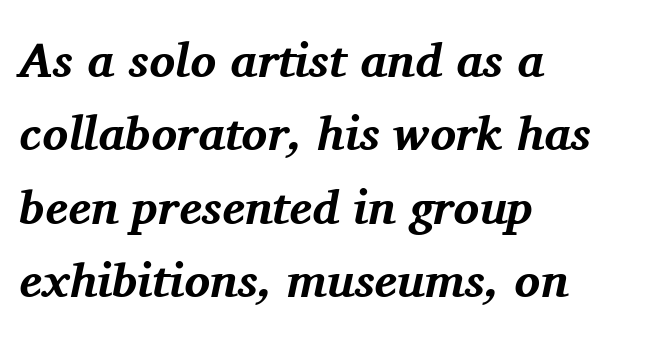
Q: Is the text bold? A: Yes.
Q: Is the text italic (slanted)? A: Yes, it leans right by about 11 degrees.
Q: Is the typeface a serif or a sans-serif typeface? A: Serif.
Q: Is the text underlined? A: No.
Q: How is the paragraph aligned? A: Left-aligned.
Q: Is the spacing between letters normal or unusually wide? A: Normal.
Q: Is the spacing between lines tight, normal or loose? A: Normal.
Q: Width (condensed, normal, or wide)? A: Normal.
Q: Stroke contrast? A: Medium.
Q: x-height? A: Medium.
Q: Monospaced? A: No.
